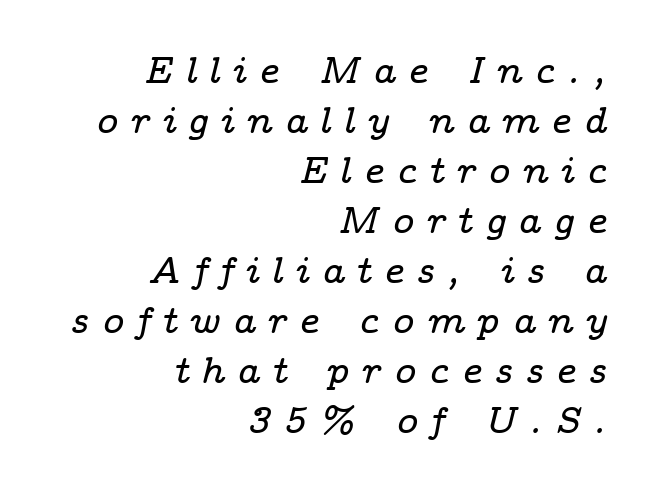
The image shows 37 px wide serif type, italic (leaning right); set right-aligned, normal line spacing (1.35x), unusually wide letter spacing (+0.32 em), not underlined; low stroke contrast and a medium x-height.
